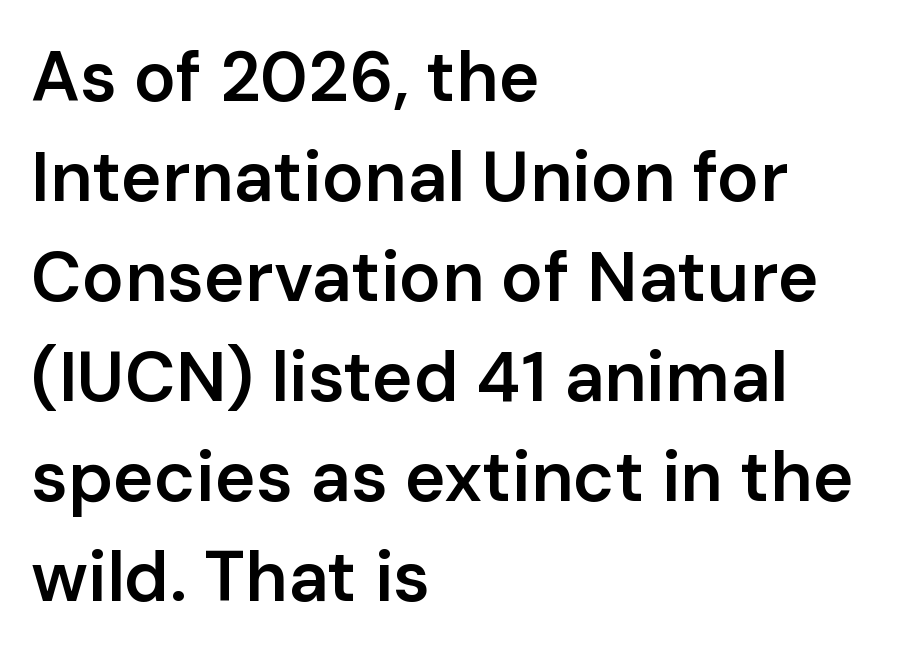
{"serif": "no", "italic": "no", "bold": "semi", "weight": "semibold", "width": "normal", "stroke_contrast": "low", "x_height": "medium", "monospaced": "no", "underline": "no", "align": "left", "line_spacing": "normal", "line_spacing_ratio": 1.43, "letter_spacing": "normal", "letter_spacing_em": 0.0, "glyph_px": 70}
